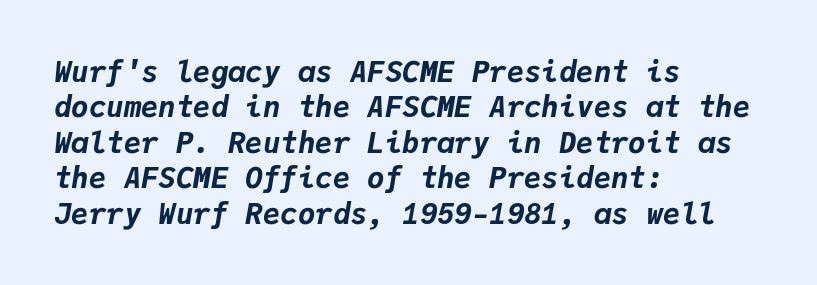
The image shows 29 px bold type, italic (leaning right), monospaced; set left-aligned, line spacing 1.22x, normal letter spacing, not underlined; low stroke contrast and a medium x-height.
